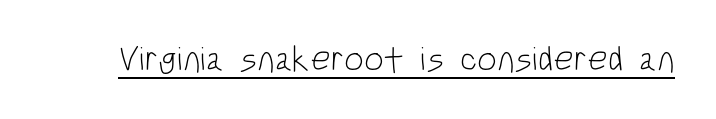
The face used here is proportionally spaced, like ordinary book or web type. The letters stand straight up with perfectly vertical stems. The font is comparable to plain body text, perhaps lighter. To sum up the face: it is a sans, with no serifs. You could call the tracking neutral — neither tight nor loose. A baseline rule has been typeset under these characters.
